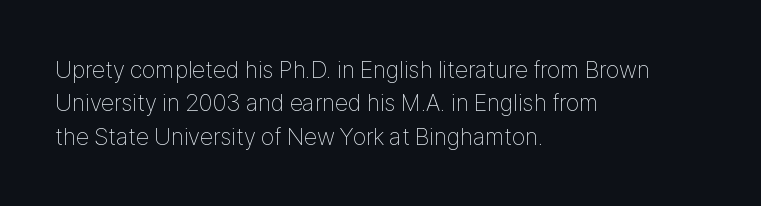
Q: Is the text bold? A: No.
Q: Is the text italic (slanted)? A: No, it is upright.
Q: Is the text underlined? A: No.
Q: How is the paragraph aligned? A: Left-aligned.
Q: Is the spacing between letters normal or unusually wide? A: Normal.
Q: Is the spacing between lines tight, normal or loose? A: Normal.
